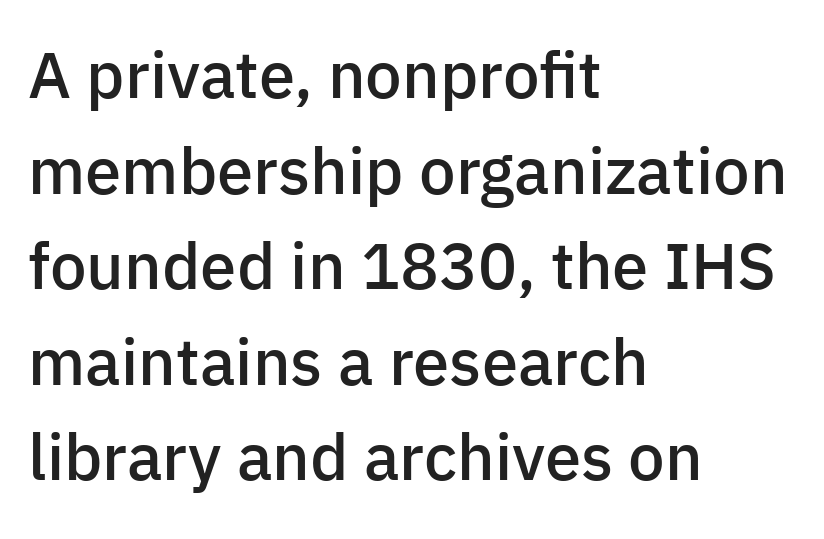
Q: Is the text bold? A: Semi-bold.
Q: Is the text italic (slanted)? A: No, it is upright.
Q: Is the typeface a serif or a sans-serif typeface? A: Sans-serif.
Q: Is the text underlined? A: No.
Q: How is the paragraph aligned? A: Left-aligned.
Q: Is the spacing between letters normal or unusually wide? A: Normal.
Q: Is the spacing between lines tight, normal or loose? A: Normal.
Q: Width (condensed, normal, or wide)? A: Normal.
Q: Stroke contrast? A: Low.
Q: x-height? A: Medium.
Q: Monospaced? A: No.
